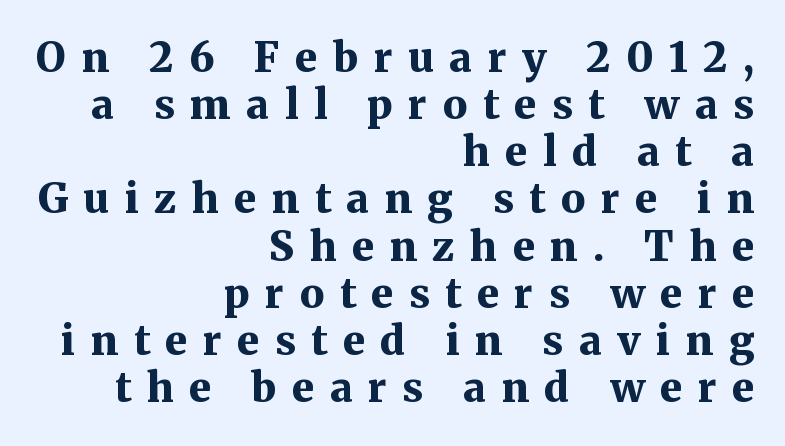
{"serif": "yes", "italic": "no", "bold": "yes", "weight": "bold", "width": "normal", "stroke_contrast": "medium", "x_height": "medium", "monospaced": "no", "underline": "no", "align": "right", "line_spacing": "tight", "line_spacing_ratio": 1.15, "letter_spacing": "wide", "letter_spacing_em": 0.38, "glyph_px": 41}
